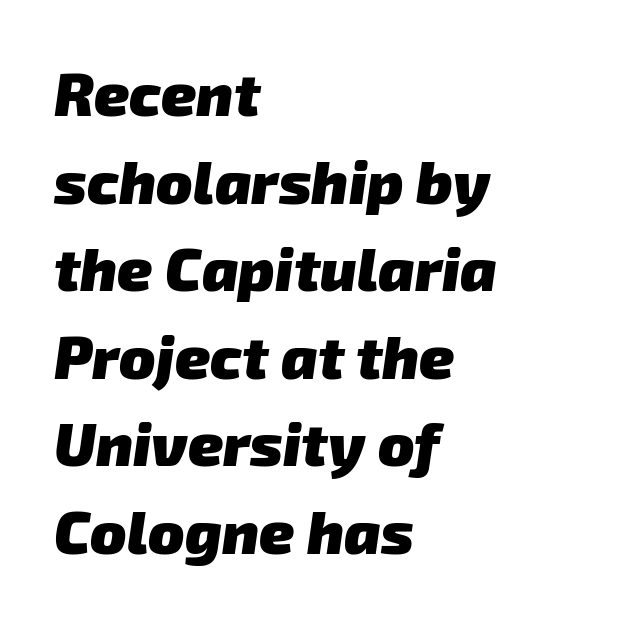
Q: Is the text bold? A: Yes.
Q: Is the typeface a serif or a sans-serif typeface? A: Sans-serif.
Q: Is the text underlined? A: No.
Q: How is the paragraph aligned? A: Left-aligned.
Q: Is the spacing between letters normal or unusually wide? A: Normal.
Q: Is the spacing between lines tight, normal or loose? A: Normal.
Q: Width (condensed, normal, or wide)? A: Normal.
Q: Stroke contrast? A: Low.
Q: x-height? A: Medium.
Q: Monospaced? A: No.
